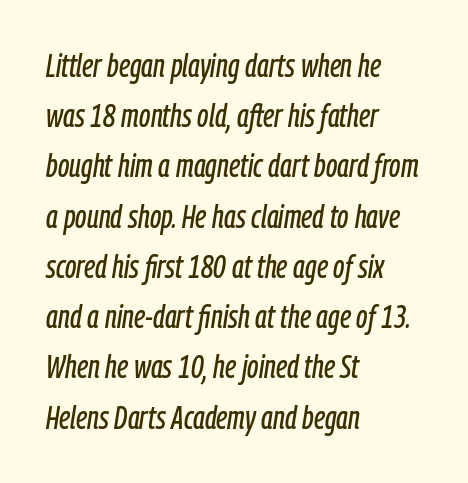
{"italic": "yes", "lean": "right", "slant_degrees": 9, "width": "condensed", "stroke_contrast": "low", "x_height": "medium", "monospaced": "no", "underline": "no", "align": "left", "line_spacing": "normal", "line_spacing_ratio": 1.57, "letter_spacing": "normal", "letter_spacing_em": 0.0, "glyph_px": 32}
